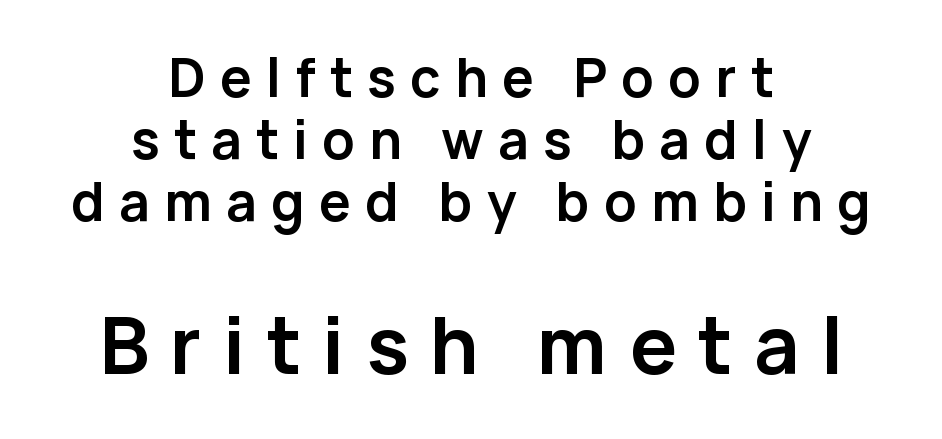
Q: Is the text bold? A: Yes.
Q: Is the text italic (slanted)? A: No, it is upright.
Q: Is the typeface a serif or a sans-serif typeface? A: Sans-serif.
Q: Is the text underlined? A: No.
Q: How is the paragraph aligned? A: Centered.
Q: Is the spacing between letters normal or unusually wide? A: Unusually wide.
Q: Which block of text is set in a larger size, the first (top) or the second (bottom)? A: The second (bottom) one.
Q: Width (condensed, normal, or wide)? A: Normal.
Q: Stroke contrast? A: Low.
Q: x-height? A: Medium.
Q: Monospaced? A: No.
